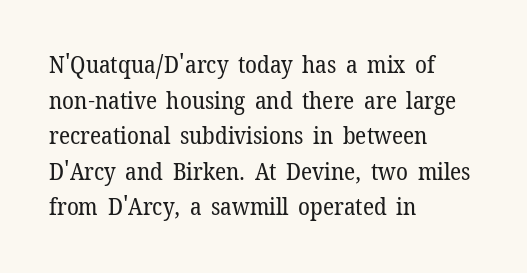
The image shows 24 px text type, upright; set left-aligned, normal line spacing (1.48x), normal letter spacing, not underlined.
